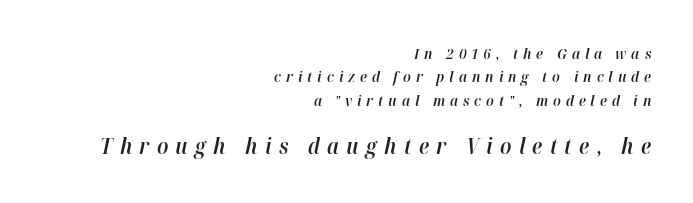
Scale increases going downward across the two blocks. Moderately thickened strokes mark this as semibold type. A normal amount of white space separates one row of letters from the next. Plain, unruled lines of type. The paragraph has a hard right edge and a soft left edge. When letters slant like this, we call the style italic.
